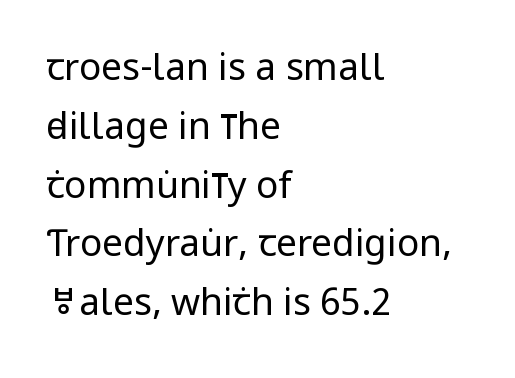
The image shows 37 px regular-weight, condensed sans-serif type, upright; set left-aligned, normal line spacing (1.59x), normal letter spacing, not underlined; low stroke contrast and a large x-height.
